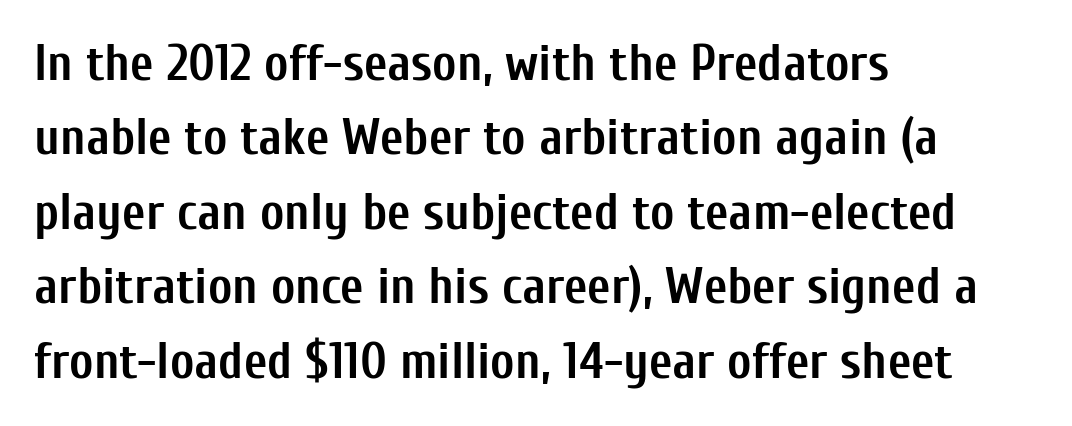
Bare-footed words on every line. A typesetter would call this proportional, since set widths differ per character. The font's upright variant was chosen for this text. Between one letter and the next there's only the usual sliver of space. Is this a sans? Yes — the strokes have no serifs.
